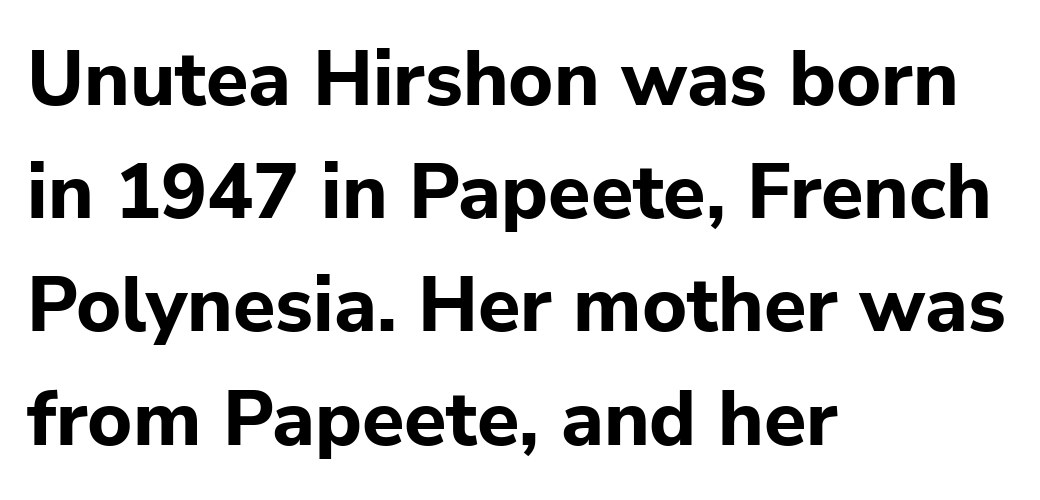
The image shows 77 px bold sans-serif type, upright; set left-aligned, normal line spacing (1.47x), normal letter spacing, not underlined; low stroke contrast and a medium x-height.
